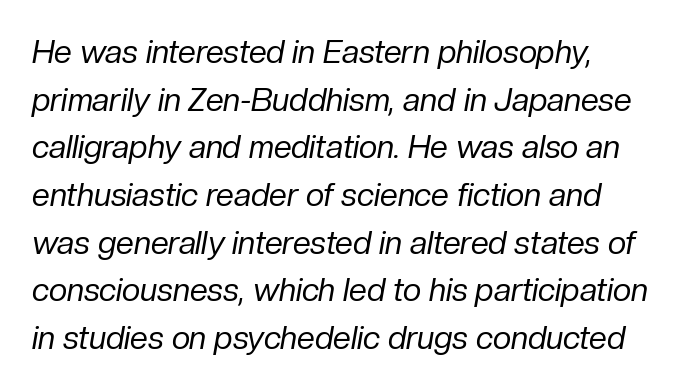
Observe the ordinary spacing: letters are neighbours, not strangers. These lines sit exactly where default settings would place them. The glyphs are unaccompanied by any horizontal stroke below them. Each letter keeps its own natural width here, so spacing adapts to shape. There's an unmistakable incline to the writing here. Think standard paragraph weight, or any step lighter than that.
